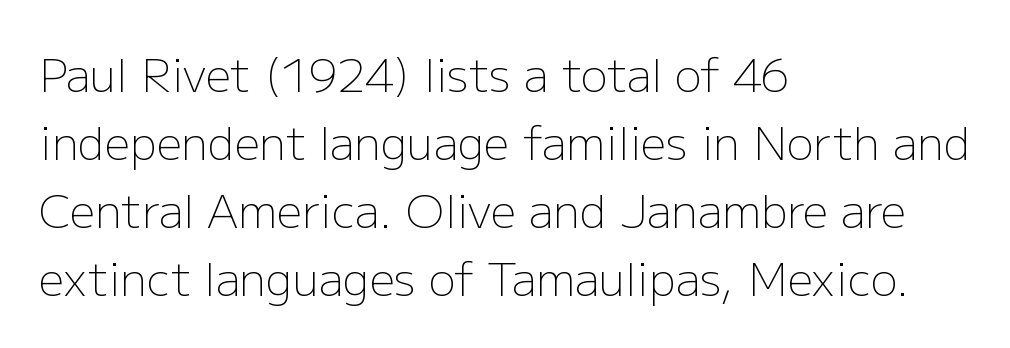
The text was rendered using a sans face with plain stroke endings. Each word holds together tightly as a unit, with standard inter-letter gaps. Each row of text sits above clean, open space. Compared with a typical body face, this is equally light or lighter still. The rows are spaced the way most documents space them.
